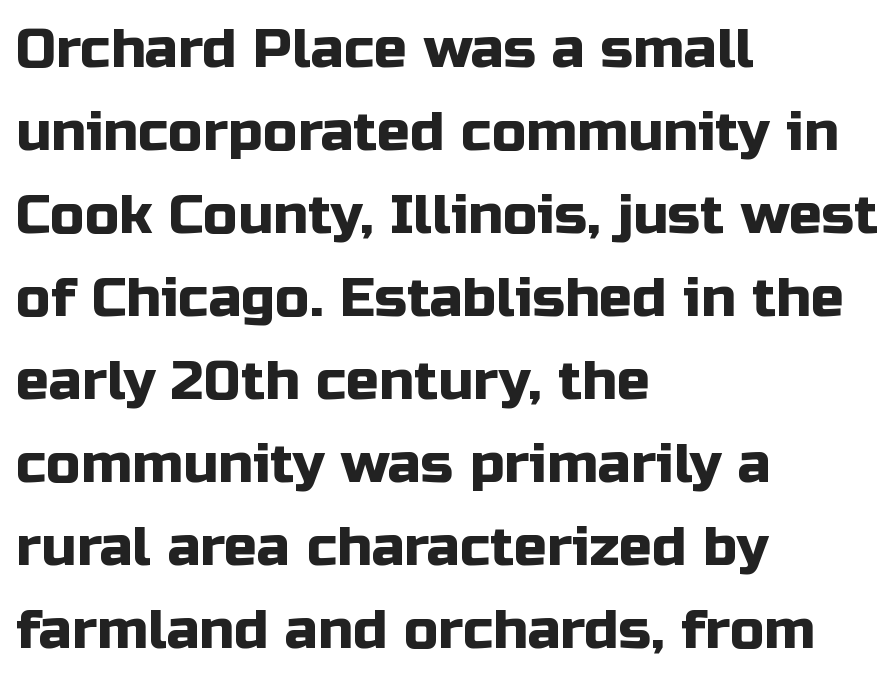
Q: Is the text italic (slanted)? A: No, it is upright.
Q: Is the typeface a serif or a sans-serif typeface? A: Sans-serif.
Q: Is the text underlined? A: No.
Q: How is the paragraph aligned? A: Left-aligned.
Q: Is the spacing between letters normal or unusually wide? A: Normal.
Q: Is the spacing between lines tight, normal or loose? A: Normal.
Q: Width (condensed, normal, or wide)? A: Normal.
Q: Stroke contrast? A: Low.
Q: x-height? A: Medium.
Q: Monospaced? A: No.
